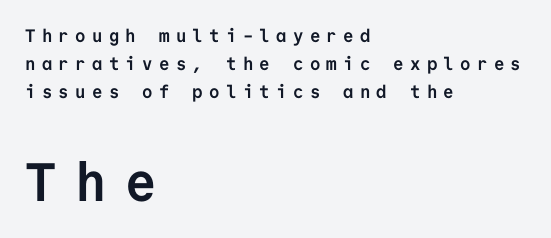
Strong, thick strokes mark this as bold type. Successive baselines arrive at the customary interval. The foot of each line stays bare and open. A student would call this left alignment; a typographer would say flush left, rag right.
